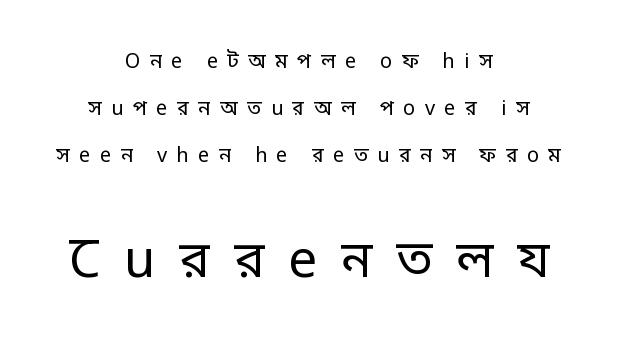
The compositor balanced each line on the midline. The weight would be labelled regular, book, light, or lighter still. The strip under each line holds only bare page. Widely set lines give the paragraph a tall, airy silhouette. Nope, no serifs anywhere on these letters.
